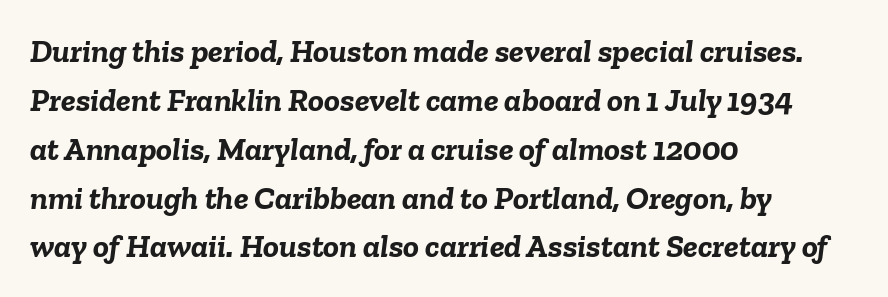
The image shows 33 px semibold type, italic (leaning right); set left-aligned, normal line spacing (1.48x), normal letter spacing, not underlined; low stroke contrast and a medium x-height.
